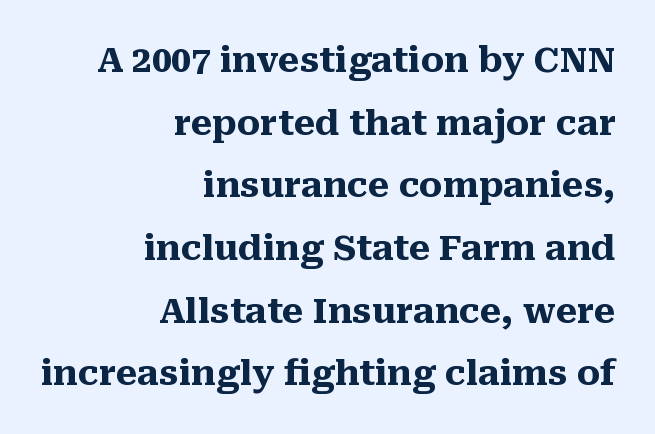
Q: Is the text bold? A: Yes.
Q: Is the text italic (slanted)? A: No, it is upright.
Q: Is the typeface a serif or a sans-serif typeface? A: Serif.
Q: Is the text underlined? A: No.
Q: How is the paragraph aligned? A: Right-aligned.
Q: Is the spacing between letters normal or unusually wide? A: Normal.
Q: Width (condensed, normal, or wide)? A: Normal.
Q: Stroke contrast? A: Medium.
Q: x-height? A: Medium.
Q: Monospaced? A: No.
